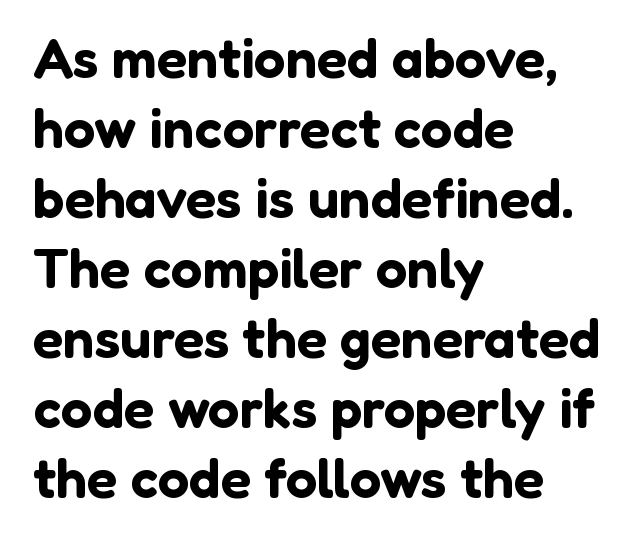
Q: Is the text italic (slanted)? A: No, it is upright.
Q: Is the typeface a serif or a sans-serif typeface? A: Sans-serif.
Q: Is the text underlined? A: No.
Q: How is the paragraph aligned? A: Left-aligned.
Q: Is the spacing between letters normal or unusually wide? A: Normal.
Q: Is the spacing between lines tight, normal or loose? A: Normal.
Q: Width (condensed, normal, or wide)? A: Normal.
Q: Stroke contrast? A: Low.
Q: x-height? A: Medium.
Q: Monospaced? A: No.
